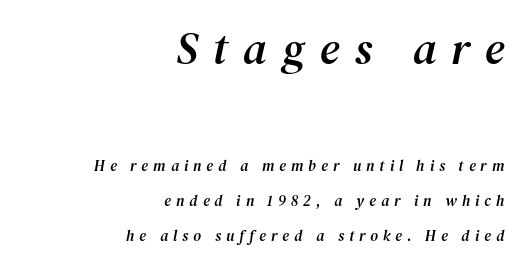
The image shows 44 px serif type, italic (leaning right); set right-aligned, loose line spacing (2.32x), unusually wide letter spacing (+0.34 em), not underlined; the first (top) block is 2.93x larger; medium stroke contrast and a medium x-height.
